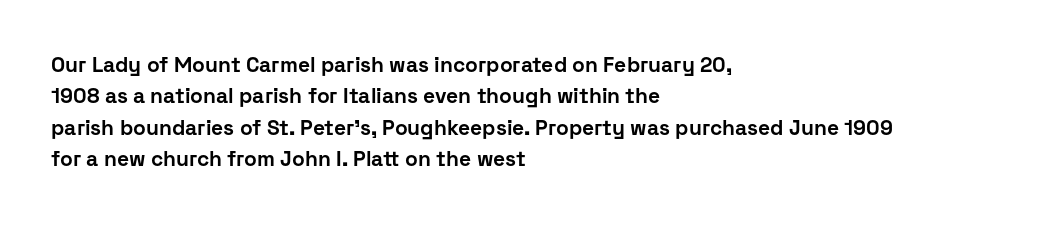
{"italic": "no", "bold": "yes", "underline": "no", "align": "left", "line_spacing": "normal", "line_spacing_ratio": 1.5, "letter_spacing": "normal", "letter_spacing_em": 0.0, "glyph_px": 21}
